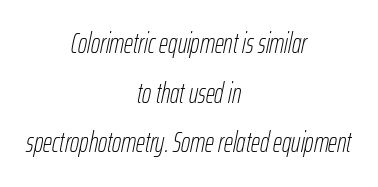
Bold? No — there's no thickening of the strokes. Every row of glyphs is offset so its center matches the block's center. Letters rest on an invisible, unmarked baseline. If you drew a line through each stem, it would be angled.
